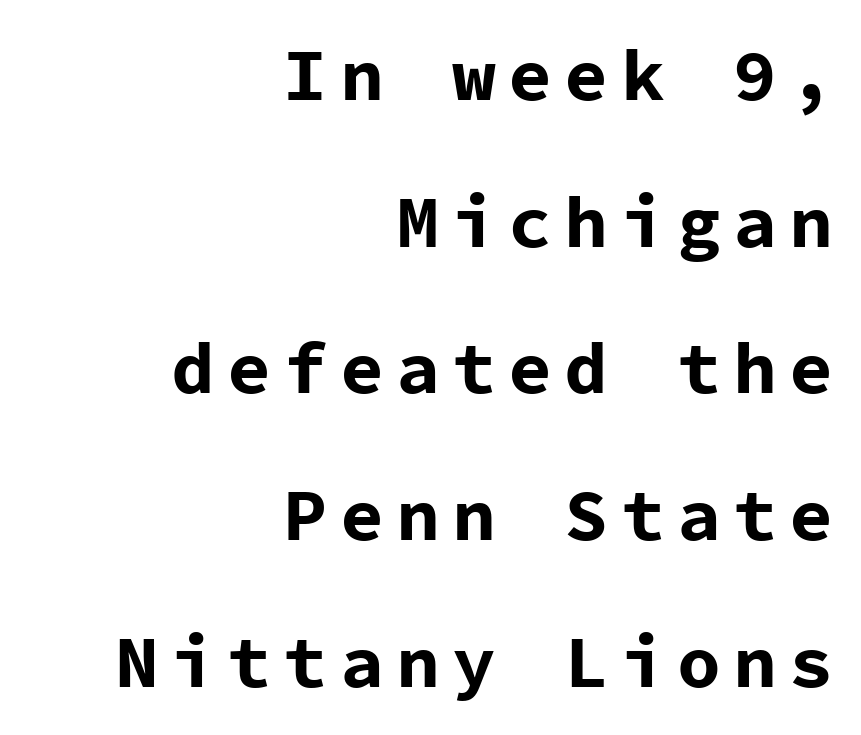
Is the block centered? No — it sits flush against the right margin. Each letter, wide or thin by design, is forced into the same width here. Is this a sans? Yes — the strokes have no serifs. Look at the stroke-to-counter ratio: heavy, a bold.
